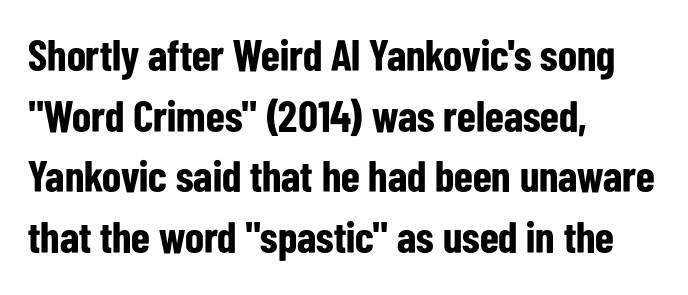
The passage shown is emphatically bold. Think of a printed novel: that variable character pitch is what you see here. Stroke terminals: plain, sans-serif. Compared with typical body copy, the letter spacing here is the same.
